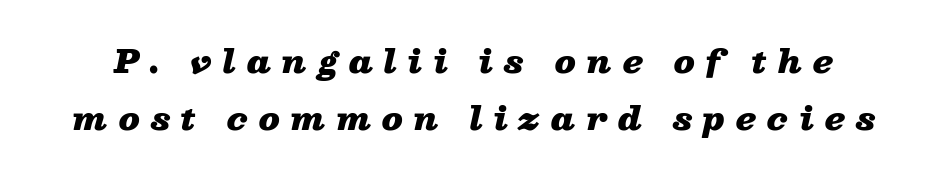
The image shows 31 px heavy, wide type, italic (leaning right); set line spacing 1.84x, unusually wide letter spacing (+0.35 em), not underlined; low stroke contrast and a medium x-height.
